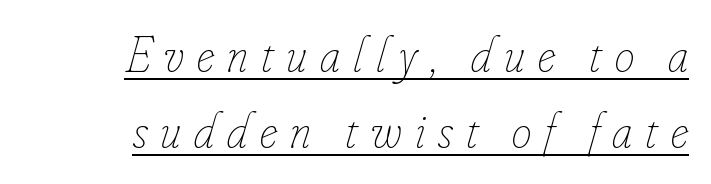
Q: Is the text bold? A: No.
Q: Is the text italic (slanted)? A: Yes, it leans right by about 16 degrees.
Q: Is the text underlined? A: Yes.
Q: How is the paragraph aligned? A: Right-aligned.
Q: Is the spacing between letters normal or unusually wide? A: Unusually wide.
Q: Is the spacing between lines tight, normal or loose? A: Normal.
Q: Width (condensed, normal, or wide)? A: Condensed.
Q: Stroke contrast? A: Low.
Q: x-height? A: Small.
Q: Monospaced? A: No.
